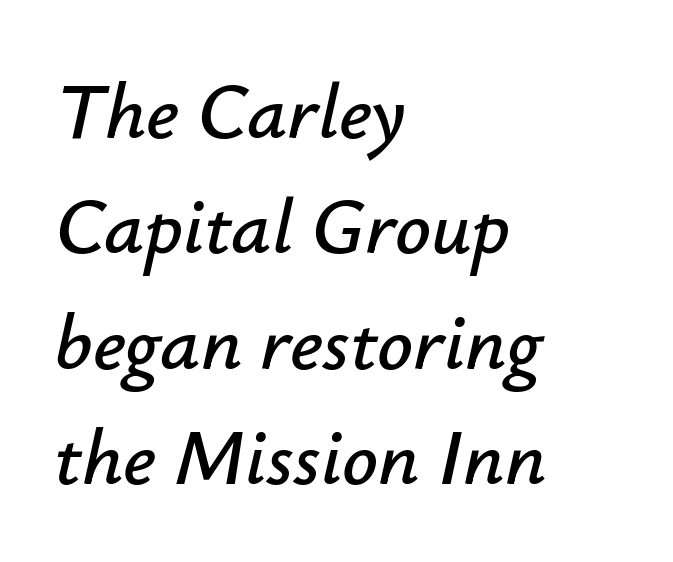
The image shows 79 px text type, italic (leaning right); set left-aligned, normal line spacing (1.46x), normal letter spacing, not underlined; low stroke contrast and a small x-height.
